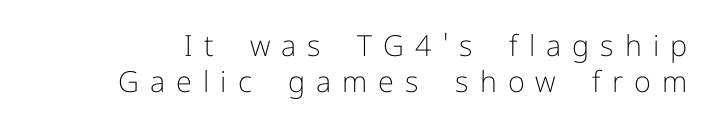
Glance below the letters and you will spot only blank space. The letters stand upright; this is a roman face. Is the stroke heavy? The answer is a plain regular-or-lighter. The rendering uses natural spacing where letterforms have individual widths. Nope, no serifs anywhere on these letters. Does extra space separate the letters? Yes, quite a lot of it.
